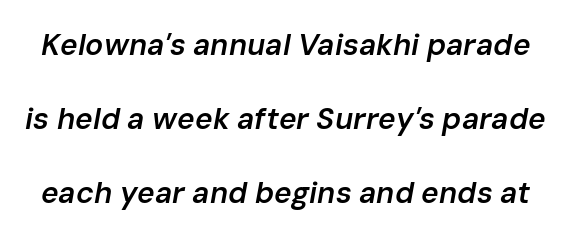
{"italic": "yes", "lean": "right", "slant_degrees": 10, "bold": "semi", "weight": "semibold", "width": "normal", "stroke_contrast": "low", "x_height": "medium", "monospaced": "no", "underline": "no", "line_spacing": "loose", "line_spacing_ratio": 2.46, "letter_spacing": "normal", "letter_spacing_em": 0.0, "glyph_px": 30}
